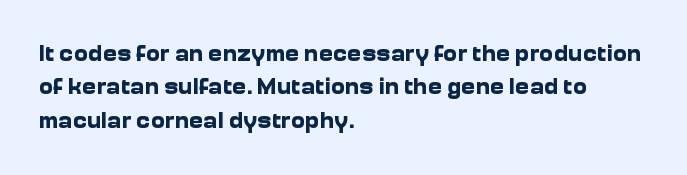
Q: Is the text bold? A: Yes.
Q: Is the text italic (slanted)? A: No, it is upright.
Q: Is the text underlined? A: No.
Q: How is the paragraph aligned? A: Left-aligned.
Q: Is the spacing between letters normal or unusually wide? A: Normal.
Q: Is the spacing between lines tight, normal or loose? A: Normal.
